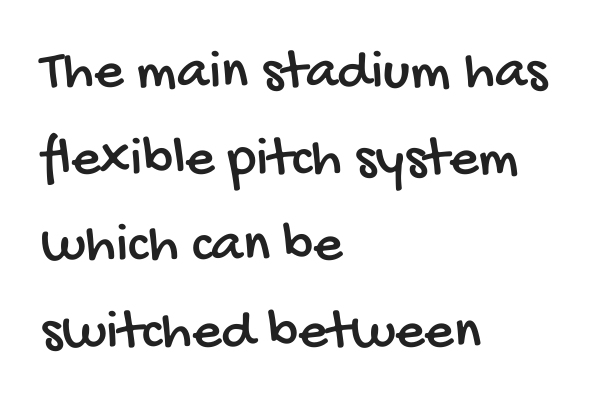
Proportional: the letters do not fall into vertical columns. In terms of leading, this rendering sits right in the middle. Decoration check: the copy has no underline. This sample uses plain, unmodified letter spacing. The lines are quadded left. This sample uses a sans-serif face.
